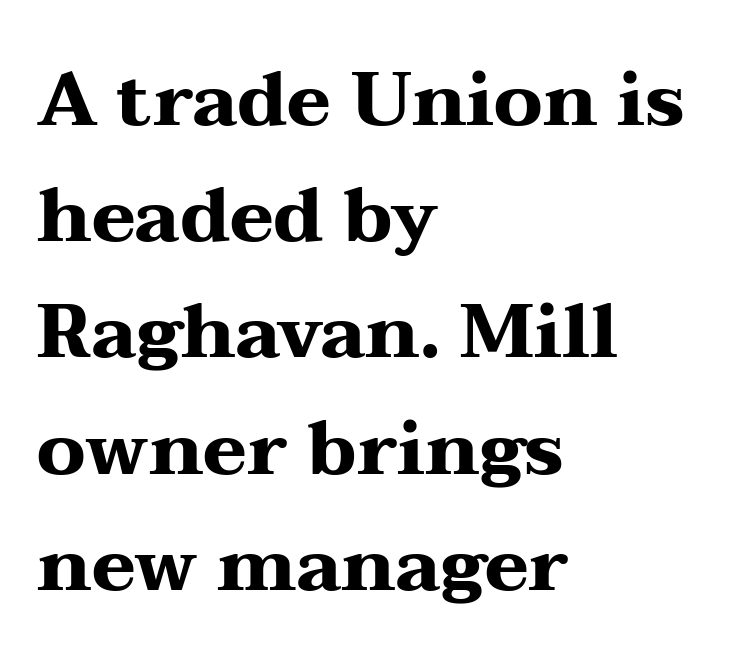
This sample uses plain, unmodified letter spacing. Designer's note — italics off, roman on. Any mark beneath the type? The region is blank. This rendering uses left alignment, leaving the right contour irregular. In terms of letterform style, serifs are clearly present.
